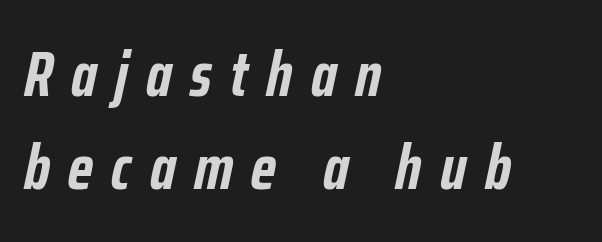
The rendering inserts visible extra space after every character. Each letter keeps its own natural width here, so spacing adapts to shape. No word sits above an underline. The rag falls on the right side of this text block. Compared with ordinary roman type, these characters are visibly tilted.
